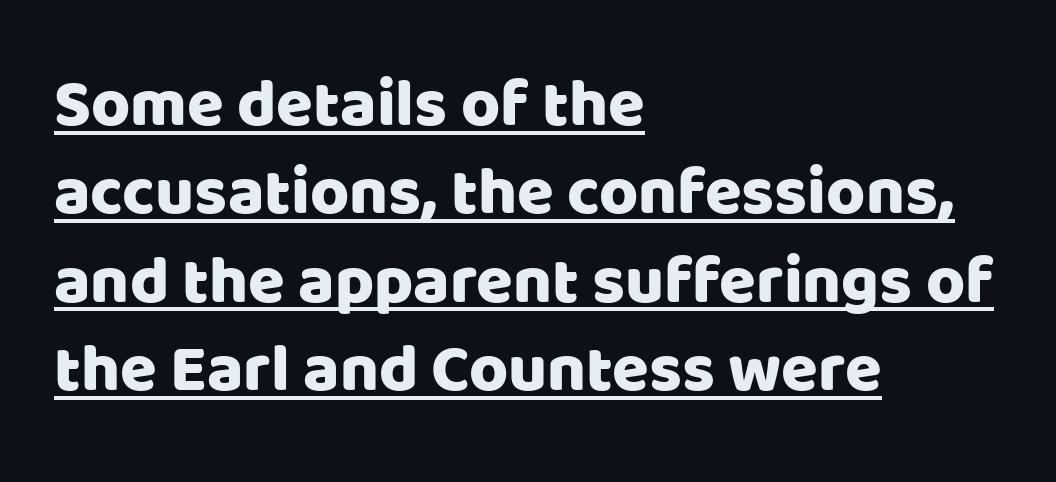
Posture: vertical. Serifs: no, the terminals of the letterforms are clean. These lines are rendered in a variable-pitch font. Compared with typical body copy, the letter spacing here is the same.
